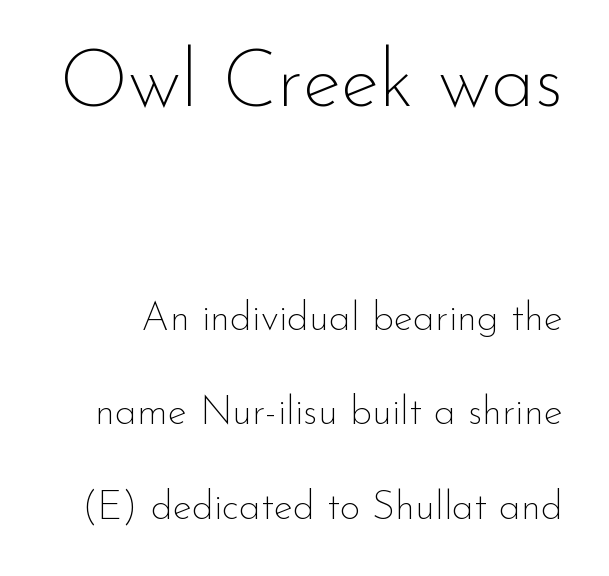
Are there feet on the stems? There aren't — it's a sans. Tracking value appears to be zero — textbook default spacing. Weight: in the light-to-regular range. The passage shown begins with its larger block and ends with its smaller one. Interline gaps are noticeably wide in this sample.
